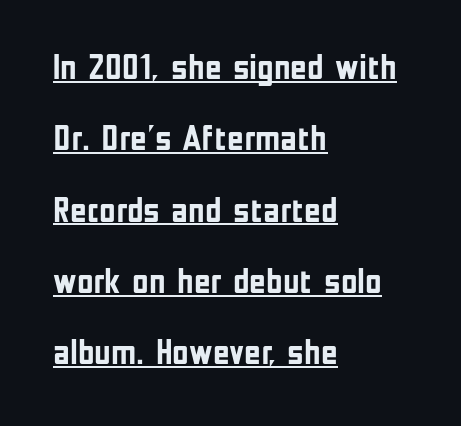
{"serif": "no", "italic": "no", "bold": "yes", "weight": "semibold", "width": "condensed", "stroke_contrast": "low", "x_height": "medium", "monospaced": "no", "underline": "yes", "align": "left", "line_spacing": "loose", "line_spacing_ratio": 1.98, "letter_spacing": "normal", "letter_spacing_em": 0.0, "glyph_px": 36}
